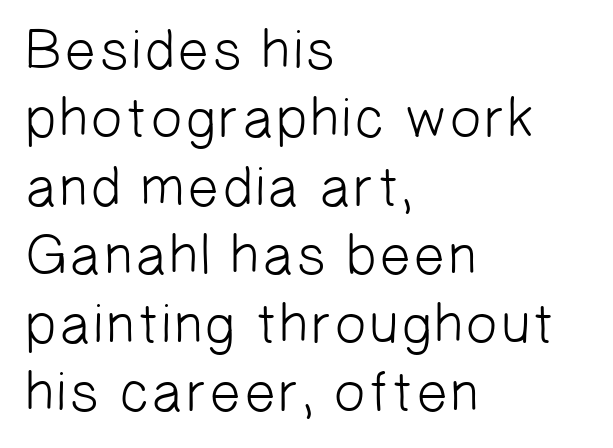
{"serif": "no", "bold": "no", "weight": "light", "width": "normal", "stroke_contrast": "low", "x_height": "medium", "monospaced": "no", "underline": "no", "align": "left", "line_spacing_ratio": 1.2, "letter_spacing": "normal", "letter_spacing_em": 0.0, "glyph_px": 57}
